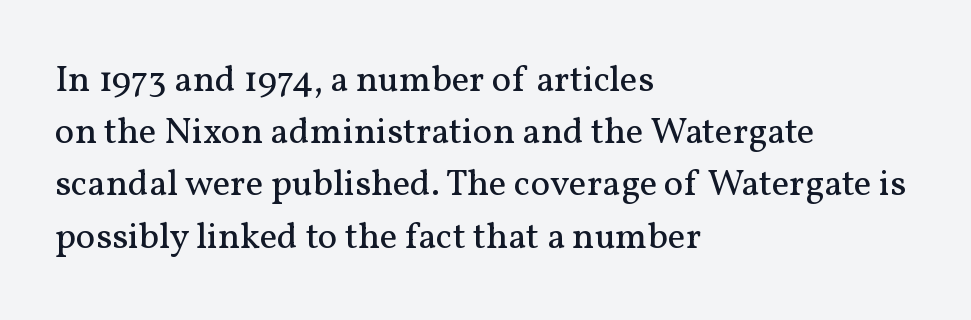
{"serif": "yes", "italic": "no", "bold": "no", "weight": "regular", "width": "normal", "stroke_contrast": "medium", "x_height": "medium", "monospaced": "no", "underline": "no", "align": "left", "line_spacing": "normal", "line_spacing_ratio": 1.41, "letter_spacing": "normal", "letter_spacing_em": 0.0, "glyph_px": 37}
